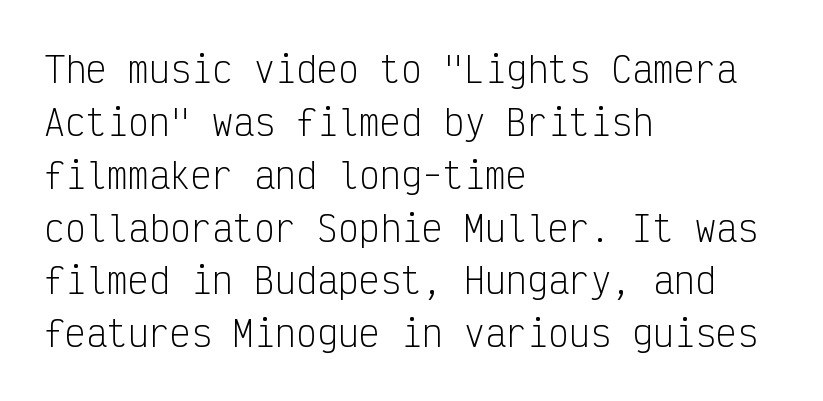
The font family rendered here belongs to the sans-serif group. Heft: none added — not bold. This sample keeps an unexceptional amount of space between lines. No italicization has been applied; the sample stays upright.
